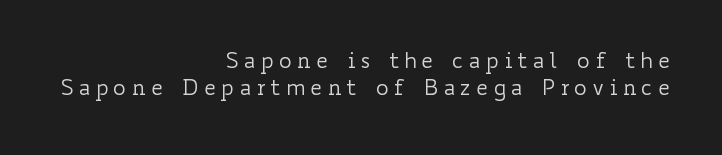
{"italic": "no", "bold": "no", "underline": "no", "align": "right", "line_spacing": "normal", "line_spacing_ratio": 1.25, "letter_spacing": "wide", "letter_spacing_em": 0.2, "glyph_px": 22}
